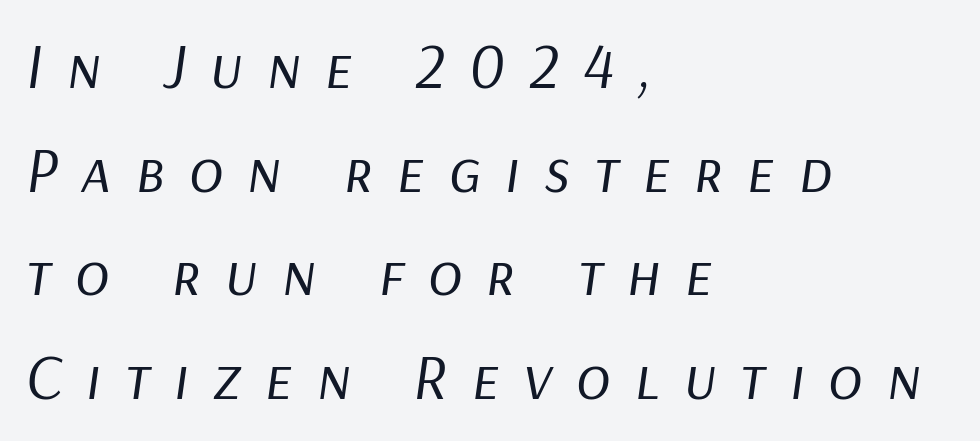
The image shows 64 px regular-weight type, italic (leaning right); set left-aligned, normal line spacing (1.62x), unusually wide letter spacing (+0.37 em), not underlined; low stroke contrast and a medium x-height.
